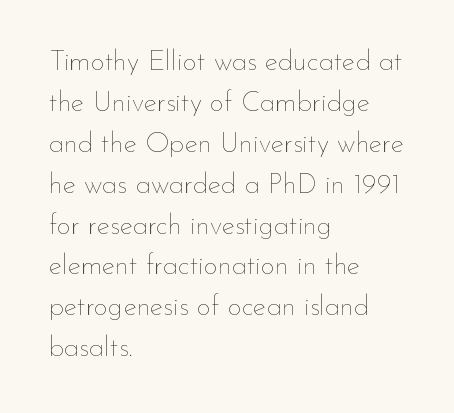
The image shows 28 px thin type, upright; set left-aligned, normal line spacing (1.46x), normal letter spacing, not underlined; low stroke contrast and a small x-height.
